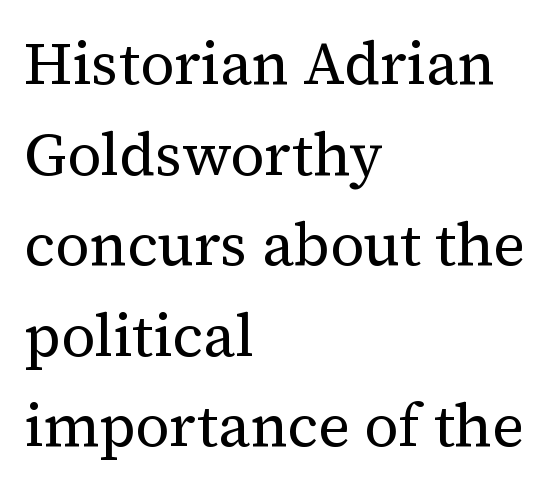
The image shows 60 px regular-weight serif type, upright; set left-aligned, normal line spacing (1.51x), normal letter spacing, not underlined; medium stroke contrast and a medium x-height.
